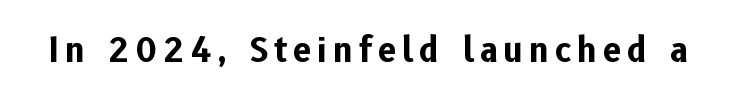
No word sits above an underline. What kind of face is this? One without serifs — a sans. Proportional: the letters do not fall into vertical columns. Tall strokes in this sample are plumb rather than angled. The characters look thick and weighty, a clear bold.
